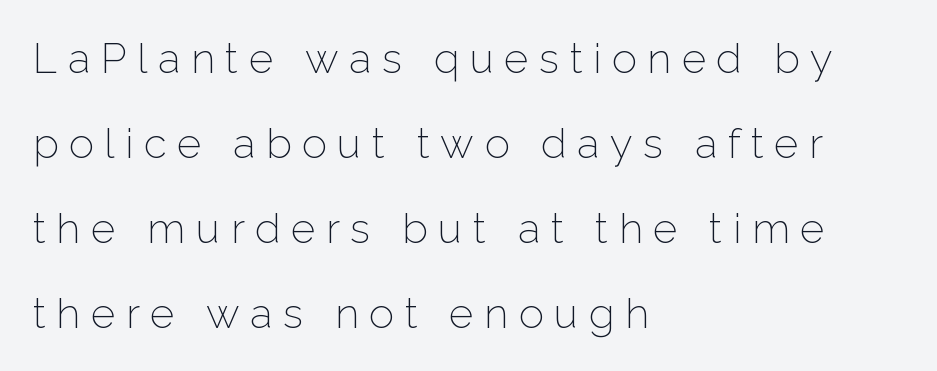
{"serif": "no", "italic": "no", "bold": "no", "weight": "light", "width": "normal", "stroke_contrast": "low", "x_height": "medium", "monospaced": "no", "underline": "no", "align": "left", "line_spacing": "loose", "line_spacing_ratio": 2.02, "letter_spacing": "wide", "letter_spacing_em": 0.25, "glyph_px": 42}
